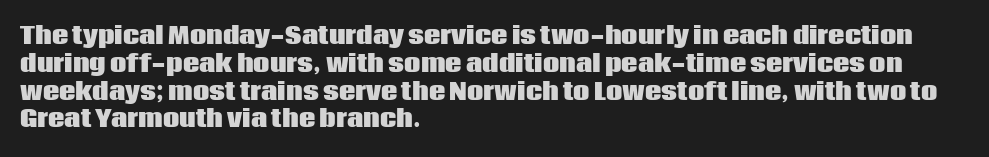
Q: Is the text bold? A: Yes.
Q: Is the text italic (slanted)? A: No, it is upright.
Q: Is the text underlined? A: No.
Q: How is the paragraph aligned? A: Left-aligned.
Q: Is the spacing between letters normal or unusually wide? A: Normal.
